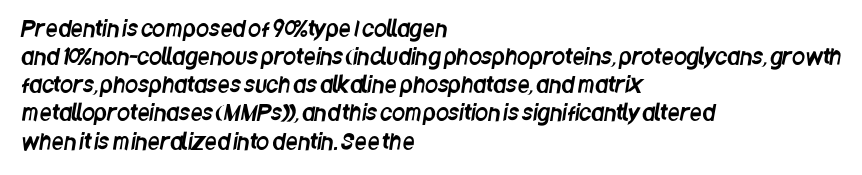
{"underline": "no", "align": "left", "line_spacing": "normal", "line_spacing_ratio": 1.34, "letter_spacing": "normal", "letter_spacing_em": 0.0, "glyph_px": 21}
